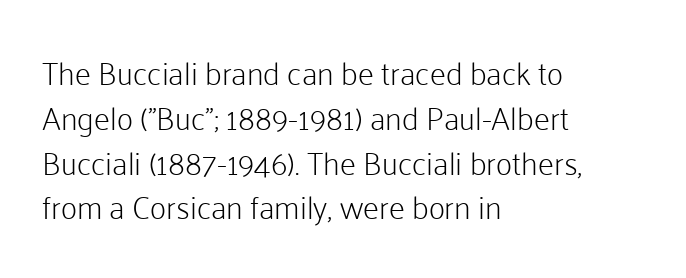
These lines are rendered in a variable-pitch font. Spacing between characters is what you'd get straight out of the box. The weight would be labelled regular, book, light, or lighter still. The specimen reads as upright at a glance. Bare-footed words on every line.
